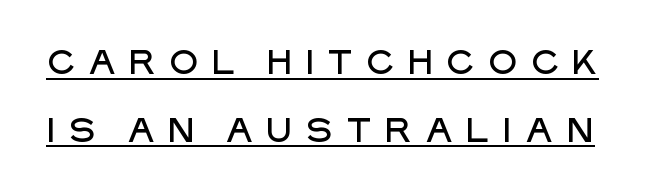
The image shows 34 px sans-serif type, upright; set loose line spacing (1.99x), unusually wide letter spacing (+0.33 em), underlined; low stroke contrast and a large x-height.
